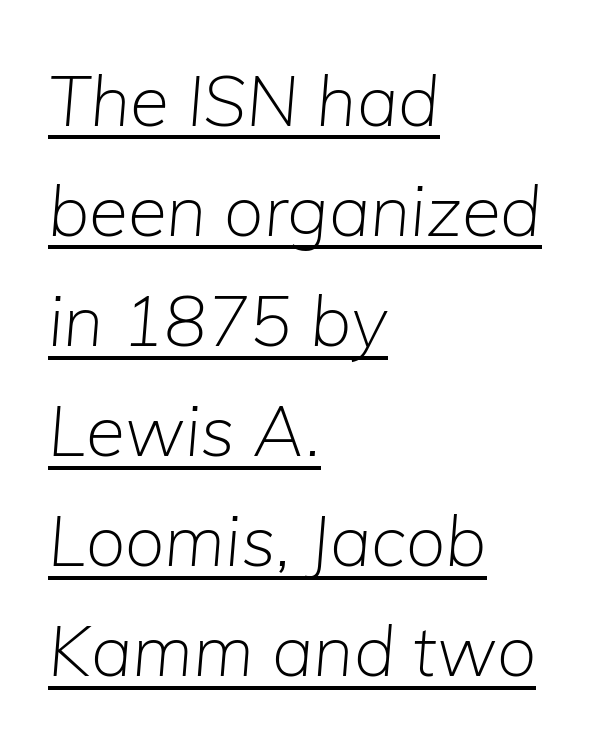
Leading matches the norm, producing a regular column. The specimen reads as italic at a glance. Varying glyph widths throughout — classic text-font behaviour. This reads as an unemphasized weight, regular at the heaviest.
